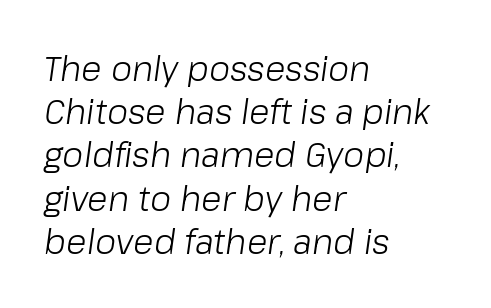
{"italic": "yes", "lean": "right", "slant_degrees": 8, "bold": "no", "weight": "light", "width": "normal", "stroke_contrast": "low", "x_height": "medium", "monospaced": "no", "underline": "no", "align": "left", "line_spacing": "normal", "line_spacing_ratio": 1.27, "letter_spacing": "normal", "letter_spacing_em": 0.0, "glyph_px": 34}
